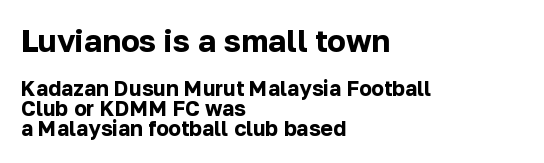
The image shows 31 px bold sans-serif type, upright; set left-aligned, tight line spacing (0.95x), normal letter spacing, not underlined; the first (top) block is 1.48x larger; low stroke contrast and a medium x-height.
